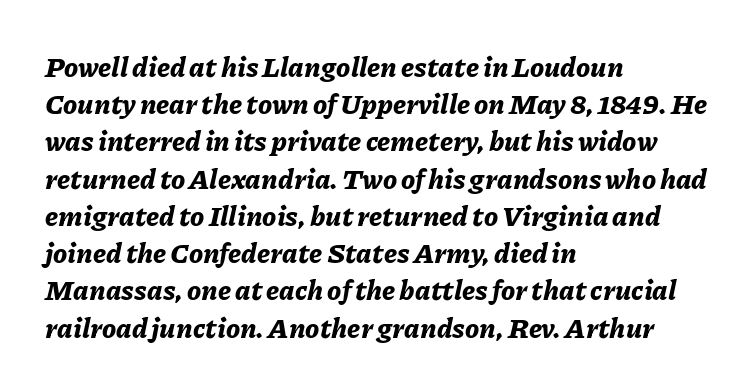
Q: Is the text bold? A: Yes.
Q: Is the text italic (slanted)? A: Yes, it leans right by about 11 degrees.
Q: Is the text underlined? A: No.
Q: How is the paragraph aligned? A: Left-aligned.
Q: Is the spacing between letters normal or unusually wide? A: Normal.
Q: Is the spacing between lines tight, normal or loose? A: Normal.
Q: Width (condensed, normal, or wide)? A: Normal.
Q: Stroke contrast? A: Low.
Q: x-height? A: Medium.
Q: Monospaced? A: No.
